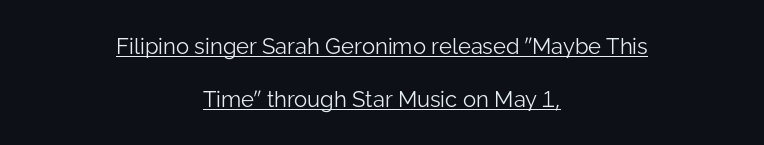
Q: Is the text bold? A: No.
Q: Is the text italic (slanted)? A: No, it is upright.
Q: Is the text underlined? A: Yes.
Q: How is the paragraph aligned? A: Centered.
Q: Is the spacing between letters normal or unusually wide? A: Normal.
Q: Is the spacing between lines tight, normal or loose? A: Loose.
